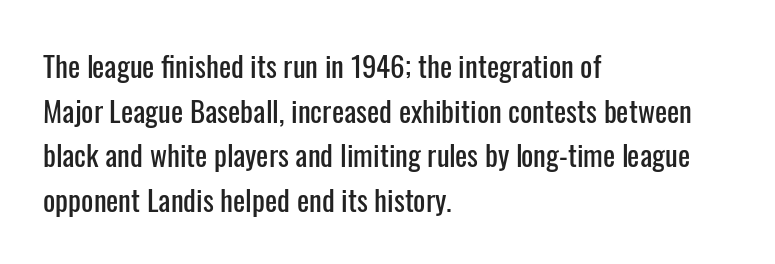
Descender tails drop into unmarked territory. Horizontally, the lines are justified to the leading edge only. Looks like regular typesetting: each glyph gets only the width it needs. Check where the strokes stop: nothing finishes them off — pure sans.
